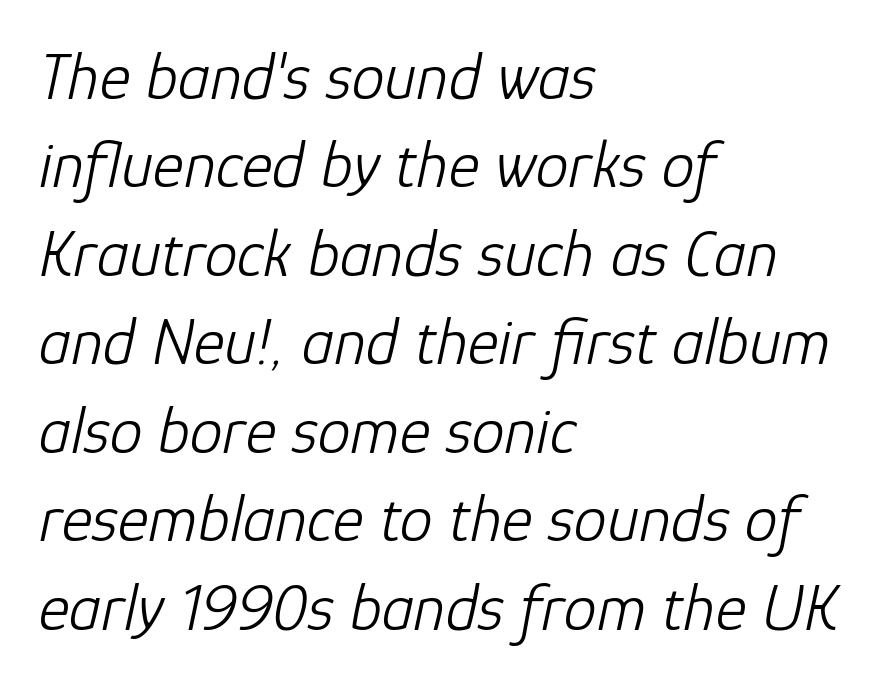
Q: Is the text bold? A: No.
Q: Is the text italic (slanted)? A: Yes, it leans right by about 12 degrees.
Q: Is the text underlined? A: No.
Q: How is the paragraph aligned? A: Left-aligned.
Q: Is the spacing between letters normal or unusually wide? A: Normal.
Q: Is the spacing between lines tight, normal or loose? A: Normal.
Q: Width (condensed, normal, or wide)? A: Normal.
Q: Stroke contrast? A: Low.
Q: x-height? A: Medium.
Q: Monospaced? A: No.
